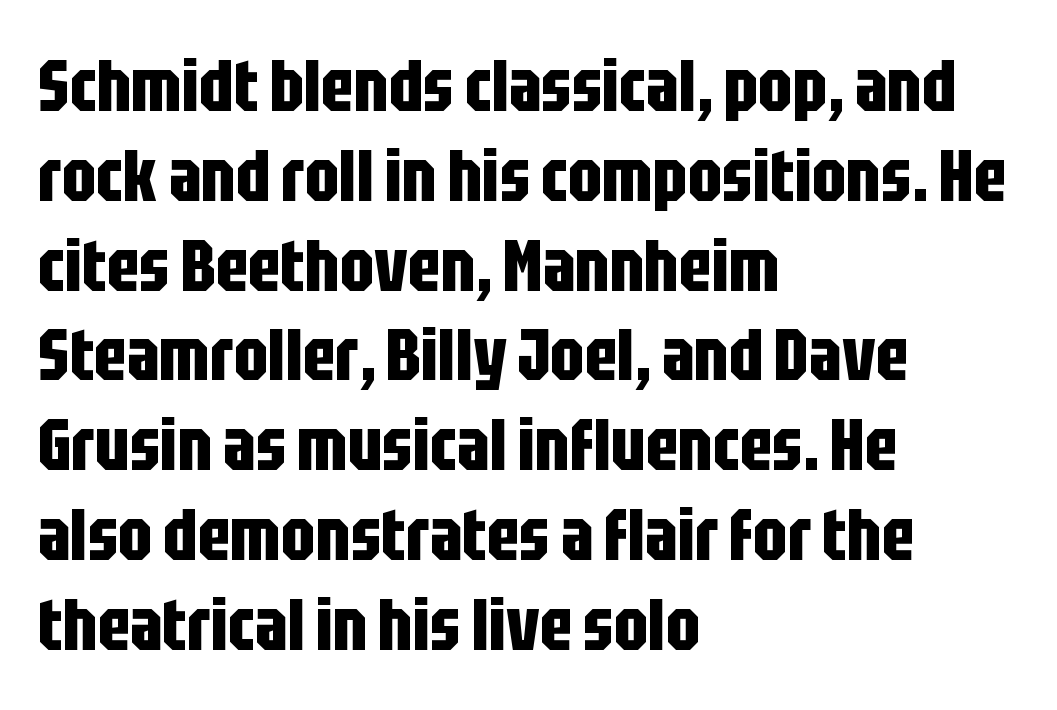
The image shows 73 px bold, condensed sans-serif type, upright; set left-aligned, line spacing 1.23x, normal letter spacing, not underlined; low stroke contrast and a large x-height.
